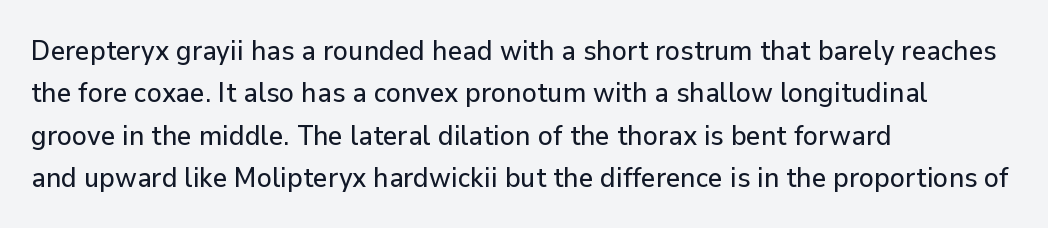
These lines sit exactly where default settings would place them. The rendering keeps characters at their native spacing. Style check: upright. Font category for this specimen: sans-serif. The typesetter chose a ragged-right arrangement here.
